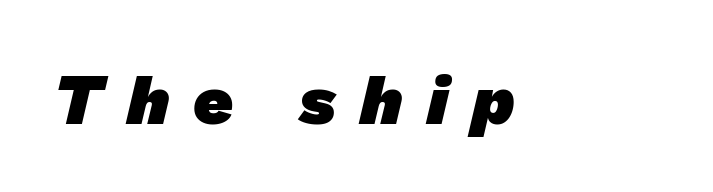
Typographically, this falls in the sans-serif category. Tracking value appears strongly positive — letters spread wide. Heavy-handed strokes throughout: this text is bold. Varying glyph widths throughout — classic text-font behaviour. The foot of each line stays bare and open.
